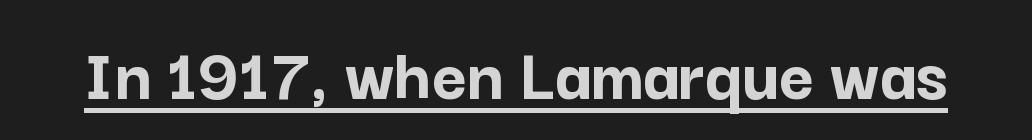
Q: Is the text bold? A: Yes.
Q: Is the text italic (slanted)? A: No, it is upright.
Q: Is the typeface a serif or a sans-serif typeface? A: Sans-serif.
Q: Is the text underlined? A: Yes.
Q: Is the spacing between letters normal or unusually wide? A: Normal.
Q: Width (condensed, normal, or wide)? A: Normal.
Q: Stroke contrast? A: Low.
Q: x-height? A: Medium.
Q: Monospaced? A: No.
